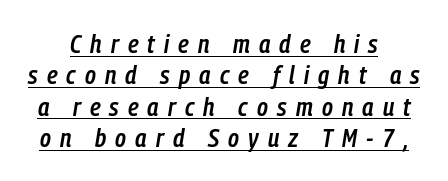
The gaps between neighbouring characters are conspicuously large. Looking at the ascenders, they clearly lean. The rendered words wear a rule along their underside. Every letter is mildly thick-stroked: semibold rather than bold.
